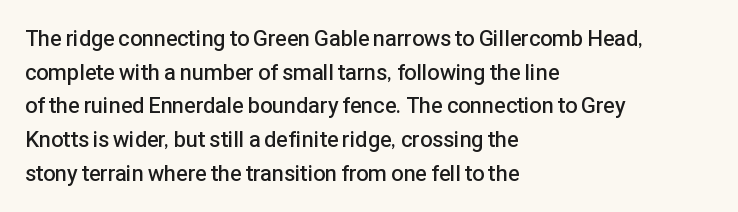
{"italic": "no", "bold": "semi", "underline": "no", "align": "left", "line_spacing": "normal", "line_spacing_ratio": 1.53, "letter_spacing": "normal", "letter_spacing_em": 0.0, "glyph_px": 22}
